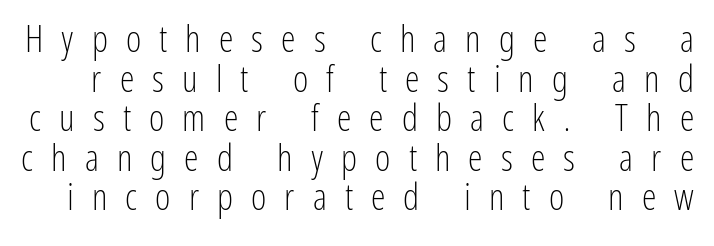
Q: Is the text bold? A: No.
Q: Is the text italic (slanted)? A: No, it is upright.
Q: Is the typeface a serif or a sans-serif typeface? A: Sans-serif.
Q: Is the text underlined? A: No.
Q: Is the spacing between letters normal or unusually wide? A: Unusually wide.
Q: Is the spacing between lines tight, normal or loose? A: Tight.
Q: Width (condensed, normal, or wide)? A: Condensed.
Q: Stroke contrast? A: Low.
Q: x-height? A: Medium.
Q: Monospaced? A: No.
